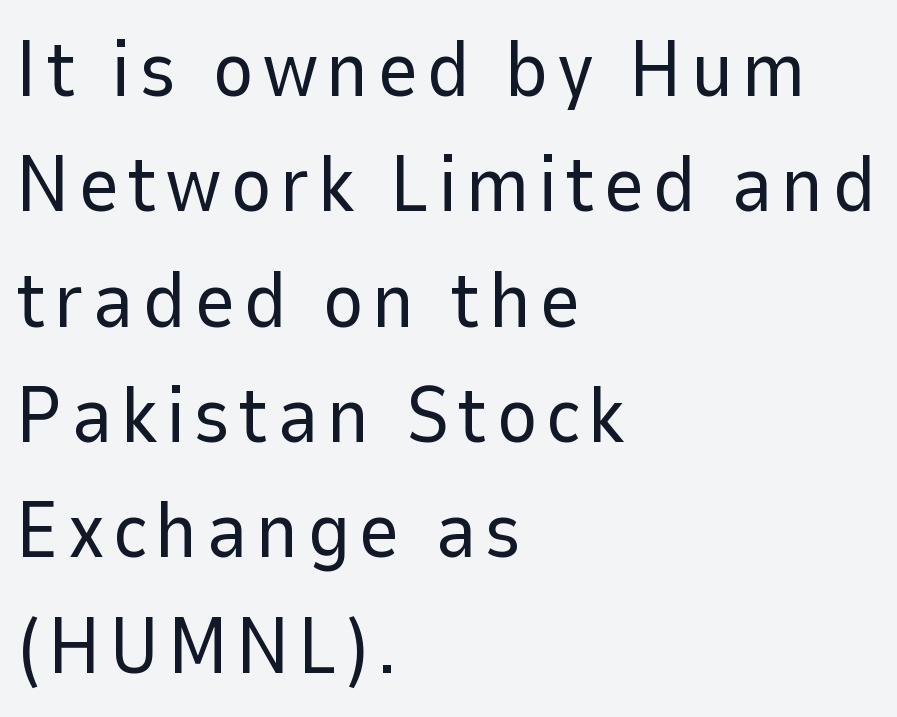
Q: Is the text bold? A: No.
Q: Is the text italic (slanted)? A: No, it is upright.
Q: Is the typeface a serif or a sans-serif typeface? A: Sans-serif.
Q: Is the text underlined? A: No.
Q: How is the paragraph aligned? A: Left-aligned.
Q: Is the spacing between lines tight, normal or loose? A: Normal.
Q: Width (condensed, normal, or wide)? A: Normal.
Q: Stroke contrast? A: Low.
Q: x-height? A: Medium.
Q: Monospaced? A: No.
